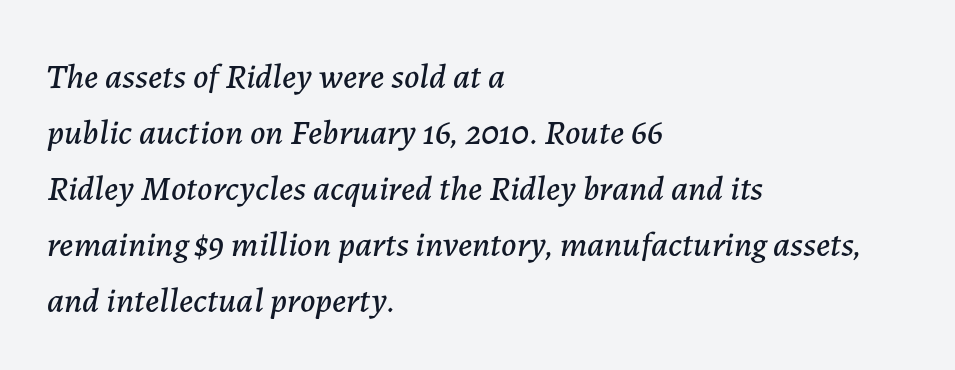
Q: Is the text italic (slanted)? A: Yes, it leans right by about 7 degrees.
Q: Is the text underlined? A: No.
Q: How is the paragraph aligned? A: Left-aligned.
Q: Is the spacing between letters normal or unusually wide? A: Normal.
Q: Is the spacing between lines tight, normal or loose? A: Normal.
Q: Width (condensed, normal, or wide)? A: Normal.
Q: Stroke contrast? A: Low.
Q: x-height? A: Medium.
Q: Monospaced? A: No.
